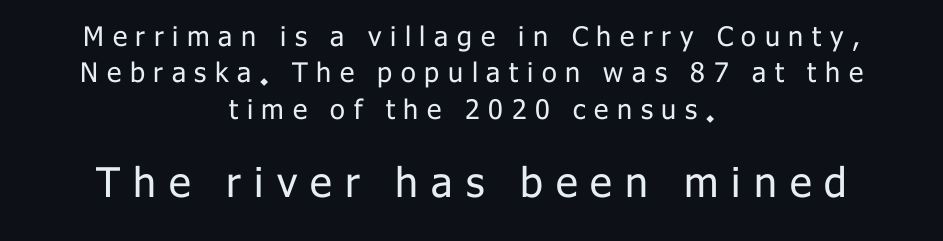
A bare baseline throughout the passage. Characters follow at a spacing far wider than the type designer built in. Neither beginnings nor endings align; midpoints do. The passage shown is typeset with a sans-serif family. No chunkiness to these letters — they're not bold. Leading: standard.
